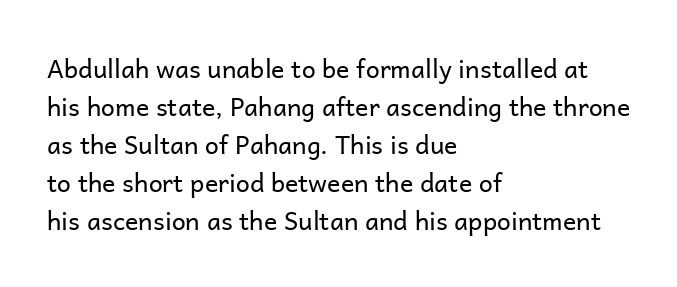
The image shows 25 px text type, upright; set left-aligned, normal line spacing (1.52x), normal letter spacing, not underlined.
